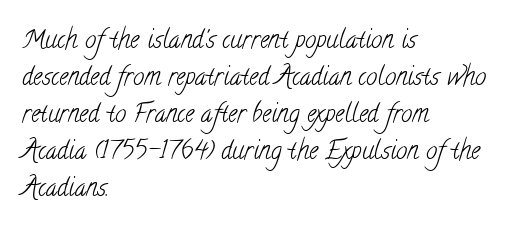
Q: Is the text bold? A: No.
Q: Is the text underlined? A: No.
Q: How is the paragraph aligned? A: Left-aligned.
Q: Is the spacing between letters normal or unusually wide? A: Normal.
Q: Is the spacing between lines tight, normal or loose? A: Normal.
